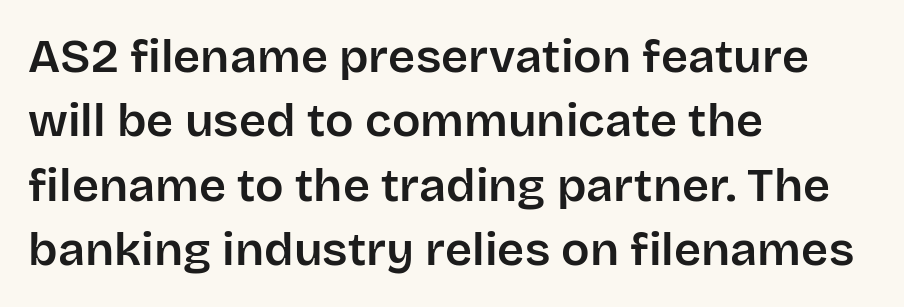
{"serif": "no", "italic": "no", "width": "normal", "stroke_contrast": "low", "x_height": "large", "monospaced": "no", "underline": "no", "align": "left", "line_spacing": "normal", "line_spacing_ratio": 1.37, "letter_spacing": "normal", "letter_spacing_em": 0.0, "glyph_px": 47}
